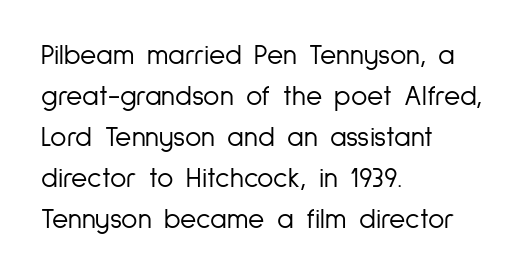
{"serif": "no", "italic": "no", "bold": "no", "weight": "light", "width": "condensed", "stroke_contrast": "low", "x_height": "medium", "monospaced": "no", "underline": "no", "align": "left", "line_spacing": "normal", "line_spacing_ratio": 1.46, "letter_spacing": "normal", "letter_spacing_em": 0.0, "glyph_px": 28}
